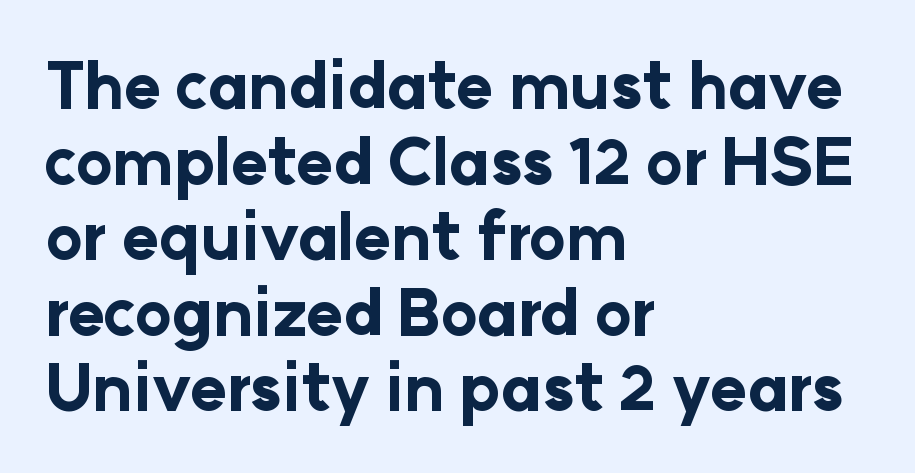
Q: Is the text bold? A: Yes.
Q: Is the text italic (slanted)? A: No, it is upright.
Q: Is the typeface a serif or a sans-serif typeface? A: Sans-serif.
Q: Is the text underlined? A: No.
Q: How is the paragraph aligned? A: Left-aligned.
Q: Is the spacing between letters normal or unusually wide? A: Normal.
Q: Width (condensed, normal, or wide)? A: Normal.
Q: Stroke contrast? A: Low.
Q: x-height? A: Medium.
Q: Monospaced? A: No.
